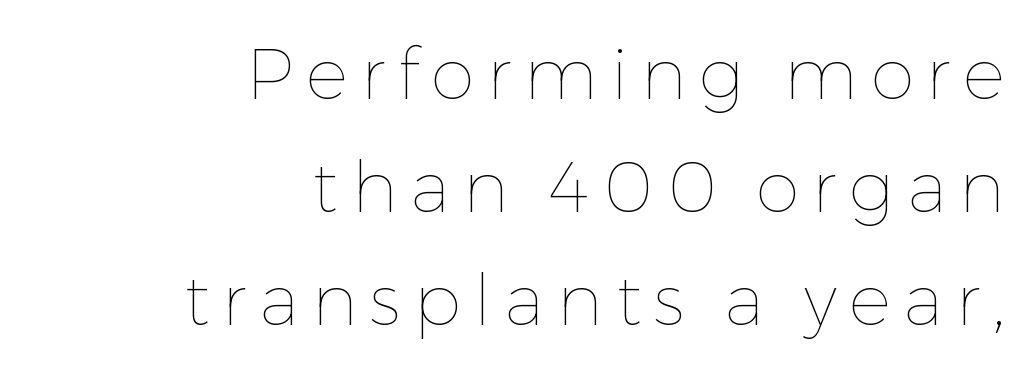
Q: Is the text bold? A: No.
Q: Is the text italic (slanted)? A: No, it is upright.
Q: Is the text underlined? A: No.
Q: How is the paragraph aligned? A: Right-aligned.
Q: Is the spacing between lines tight, normal or loose? A: Normal.
Q: Width (condensed, normal, or wide)? A: Normal.
Q: Stroke contrast? A: Low.
Q: x-height? A: Medium.
Q: Monospaced? A: No.
